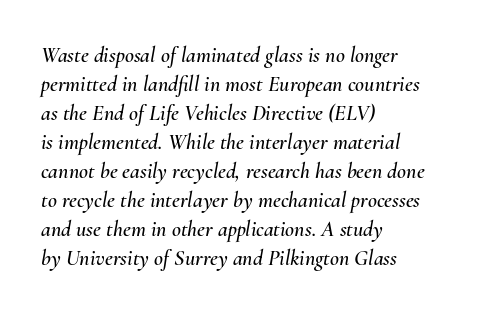
Q: Is the text italic (slanted)? A: Yes, it leans right by about 10 degrees.
Q: Is the text underlined? A: No.
Q: How is the paragraph aligned? A: Left-aligned.
Q: Is the spacing between letters normal or unusually wide? A: Normal.
Q: Is the spacing between lines tight, normal or loose? A: Normal.
